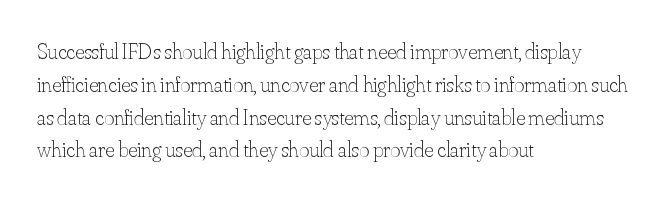
Descender tails drop into unmarked territory. Vertically, the passage feels balanced, rows spaced as you'd expect. The typesetter chose a ragged-right arrangement here. The typography opts for an upright posture over an oblique one. The rendering keeps characters at their native spacing. Stroke mass is kept to a normal reading level or below.
